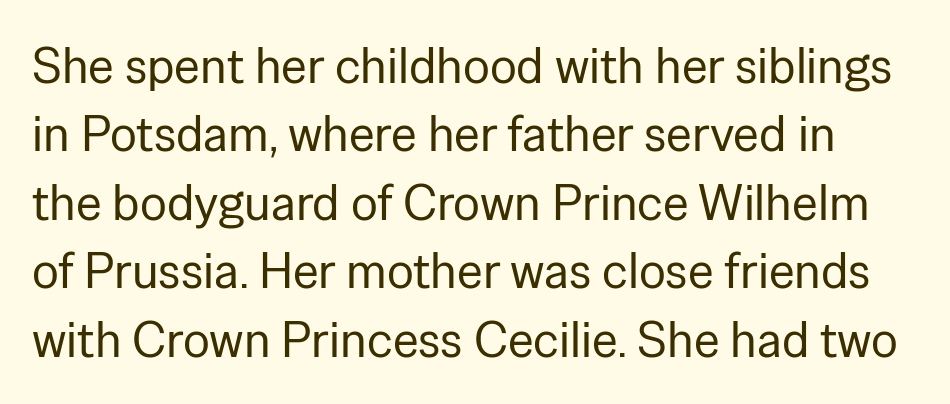
The image shows 50 px regular-weight sans-serif type, upright; set normal line spacing (1.37x), normal letter spacing, not underlined; low stroke contrast and a medium x-height.
